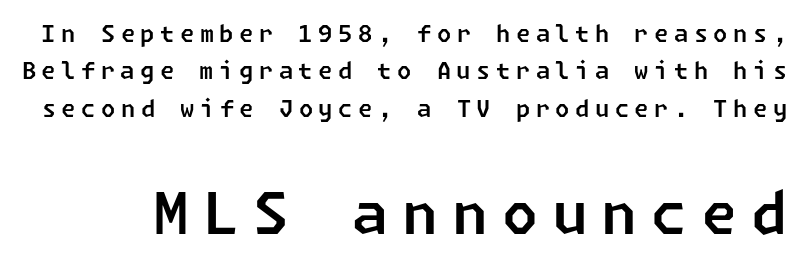
The strip under each line holds only bare page. Glyph-to-glyph distance is far greater than everyday printed text. Whoever set this chose a conventional vertical rhythm. Size contrast runs from small at the top to large at the bottom. The designer went with a sans here, leaving each stem footless.
